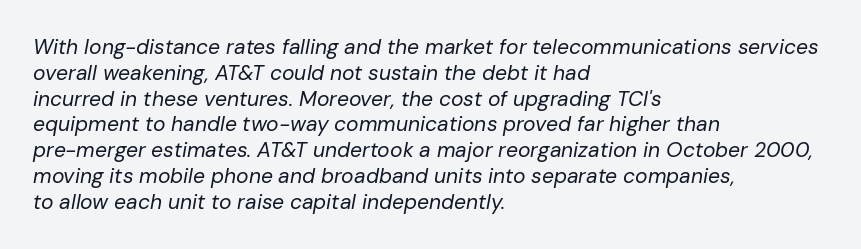
The image shows 21 px text type, italic (leaning right); set left-aligned, line spacing 1.23x, normal letter spacing, not underlined.
